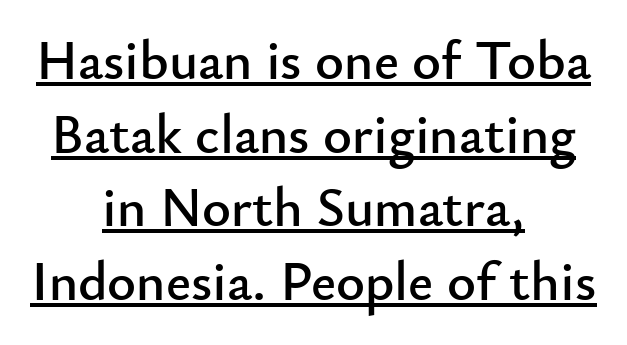
{"serif": "no", "italic": "no", "width": "normal", "stroke_contrast": "low", "x_height": "small", "monospaced": "no", "underline": "yes", "align": "center", "line_spacing": "normal", "line_spacing_ratio": 1.34, "letter_spacing": "normal", "letter_spacing_em": 0.0, "glyph_px": 55}
